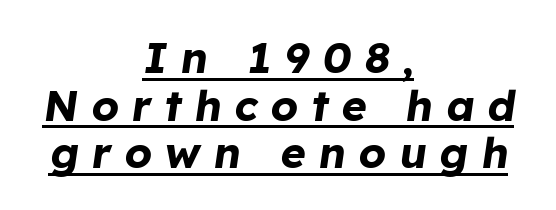
The image shows 43 px bold type, italic (leaning right); set centered, tight line spacing (1.11x), unusually wide letter spacing (+0.3 em), underlined; low stroke contrast and a medium x-height.
